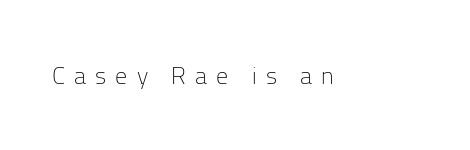
Q: Is the text bold? A: No.
Q: Is the text italic (slanted)? A: No, it is upright.
Q: Is the text underlined? A: No.
Q: Is the spacing between letters normal or unusually wide? A: Unusually wide.
